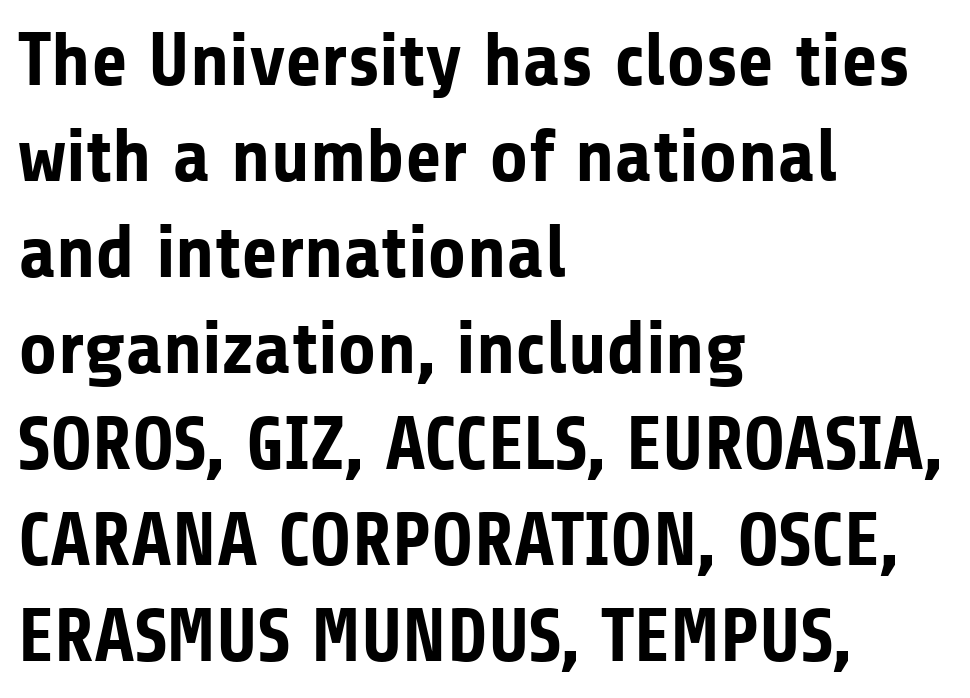
The image shows 75 px bold sans-serif type, upright; set left-aligned, normal line spacing (1.28x), normal letter spacing, not underlined; low stroke contrast and a medium x-height.
